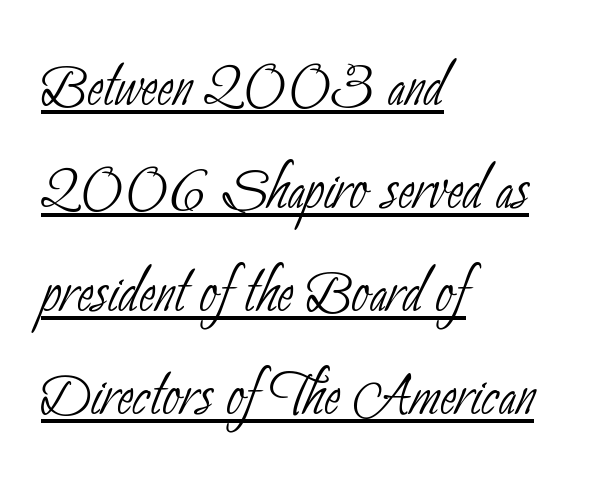
{"serif": "no", "bold": "no", "weight": "thin", "width": "condensed", "stroke_contrast": "low", "x_height": "small", "monospaced": "no", "underline": "yes", "align": "left", "line_spacing": "normal", "line_spacing_ratio": 1.32, "letter_spacing": "normal", "letter_spacing_em": 0.0, "glyph_px": 78}
